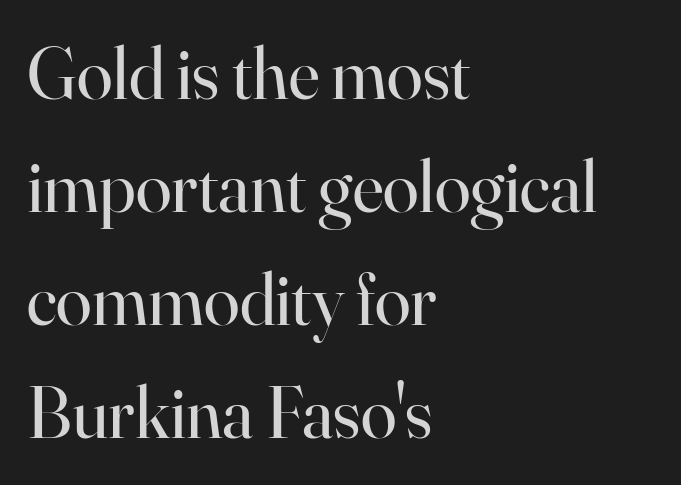
Q: Is the text bold? A: No.
Q: Is the text italic (slanted)? A: No, it is upright.
Q: Is the typeface a serif or a sans-serif typeface? A: Serif.
Q: Is the text underlined? A: No.
Q: How is the paragraph aligned? A: Left-aligned.
Q: Is the spacing between letters normal or unusually wide? A: Normal.
Q: Is the spacing between lines tight, normal or loose? A: Normal.
Q: Width (condensed, normal, or wide)? A: Normal.
Q: Stroke contrast? A: High.
Q: x-height? A: Small.
Q: Monospaced? A: No.
